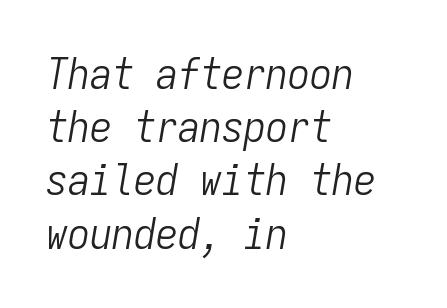
The strokes are not fattened; the text isn't bold. Tall strokes in this sample are angled rather than plumb. These lines stack with their left ends in a neat column. Underlining? Definitely not there. Think of a typewriter: that constant character pitch is what you see here. A typesetter would call this zero additional tracking.
